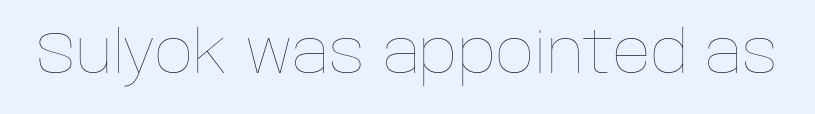
{"italic": "no", "bold": "no", "weight": "thin", "width": "normal", "stroke_contrast": "low", "x_height": "large", "monospaced": "no", "underline": "no", "letter_spacing": "normal", "letter_spacing_em": 0.0, "glyph_px": 59}
